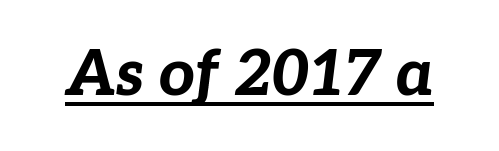
Q: Is the text bold? A: Yes.
Q: Is the text italic (slanted)? A: Yes, it leans right by about 7 degrees.
Q: Is the text underlined? A: Yes.
Q: Is the spacing between letters normal or unusually wide? A: Normal.
Q: Width (condensed, normal, or wide)? A: Normal.
Q: Stroke contrast? A: Low.
Q: x-height? A: Medium.
Q: Monospaced? A: No.
